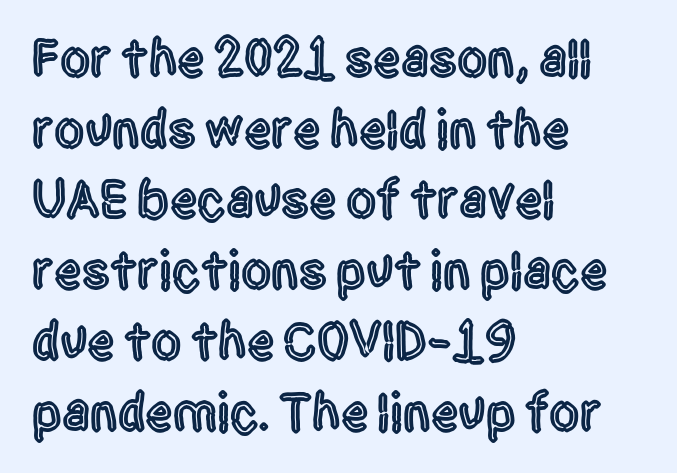
The vertical gap from one line to the next is medium. The letters carry no serifs — their stems end cleanly without finishing strokes. All the whitespace from short lines collects on the right. The foot of each line stays bare and open. Tracking value appears to be zero — textbook default spacing.
